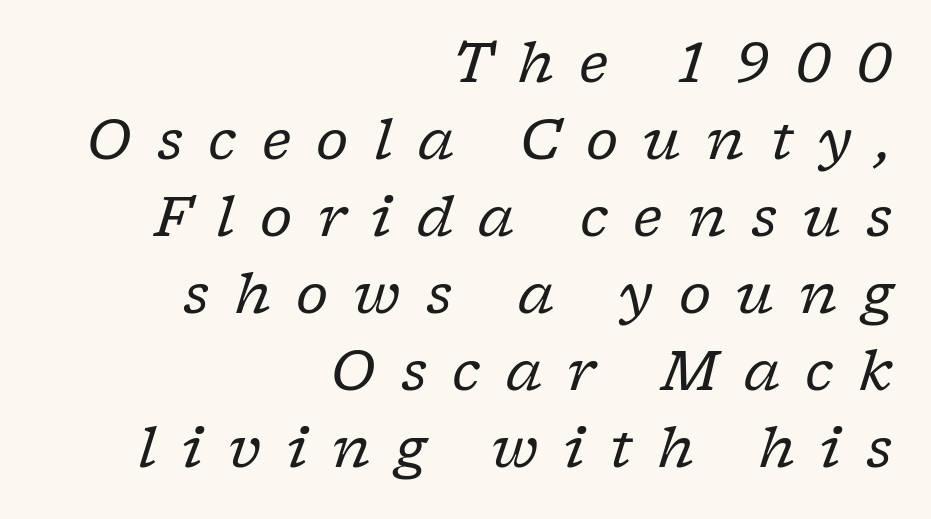
The image shows 55 px regular-weight serif type, italic (leaning right); set right-aligned, normal line spacing (1.4x), unusually wide letter spacing (+0.46 em), not underlined; low stroke contrast and a medium x-height.
